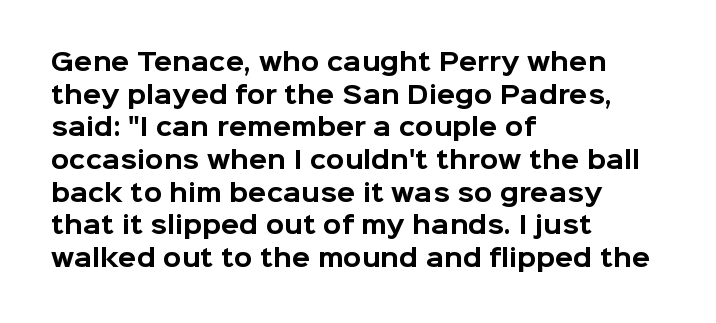
Q: Is the text bold? A: Yes.
Q: Is the text italic (slanted)? A: No, it is upright.
Q: Is the text underlined? A: No.
Q: How is the paragraph aligned? A: Left-aligned.
Q: Is the spacing between letters normal or unusually wide? A: Normal.
Q: Is the spacing between lines tight, normal or loose? A: Normal.
